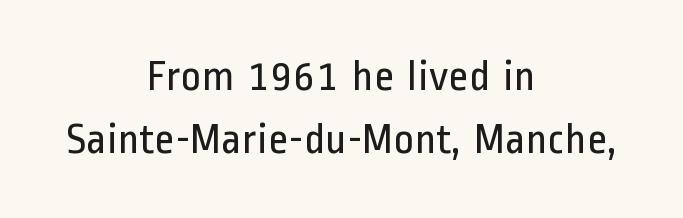
The face looks like a standard text weight, possibly lighter. Ascenders rise straight up at ninety degrees. The setting favours the middle, as headings and verse often do. Notice how descenders clear the ascenders below comfortably — that's standard leading. Looks like regular typesetting: each glyph gets only the width it needs. Letter spacing: default.
